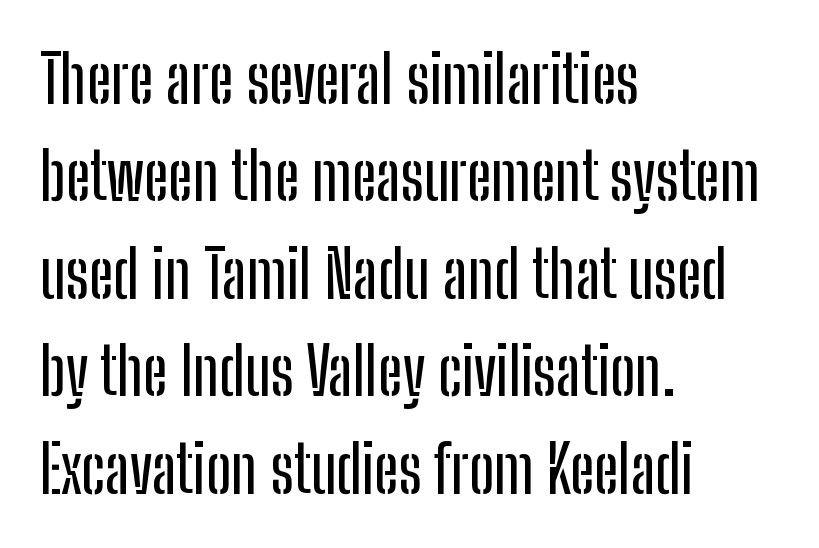
The letters carry no serifs — their stems end cleanly without finishing strokes. The lettering holds an erect, upright posture throughout. Tracking here is standard; glyphs follow each other at the usual distance. Bare-footed words on every line. How would I describe the line gaps? Plain and ordinary. Alignment: flush left.
